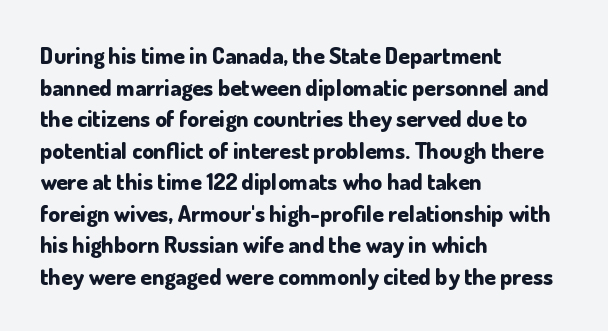
{"italic": "no", "bold": "yes", "underline": "no", "align": "left", "line_spacing": "normal", "line_spacing_ratio": 1.37, "letter_spacing": "normal", "letter_spacing_em": 0.0, "glyph_px": 23}
